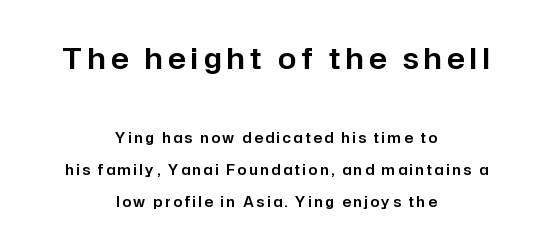
The image shows 29 px sans-serif type, upright; set centered, loose line spacing (2.29x), not underlined; the first (top) block is 2.07x larger; low stroke contrast and a medium x-height.
